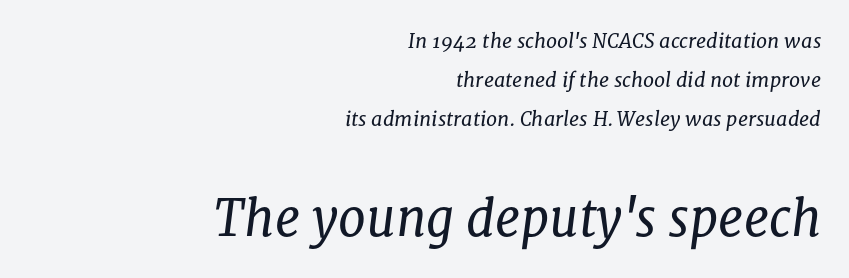
The image shows 50 px regular-weight serif type, italic (leaning right); set right-aligned, loose line spacing (1.96x), normal letter spacing, not underlined; the second (bottom) block is 2.5x larger; low stroke contrast and a medium x-height.
